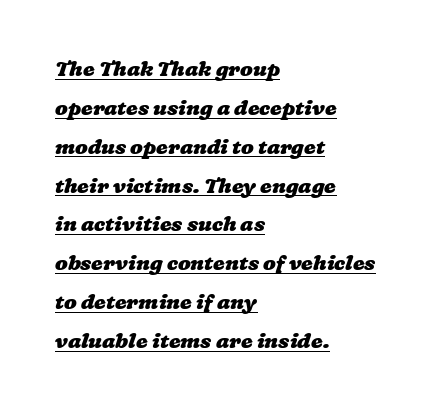
{"bold": "yes", "underline": "yes", "align": "left", "line_spacing_ratio": 1.85, "letter_spacing": "normal", "letter_spacing_em": 0.0, "glyph_px": 21}
